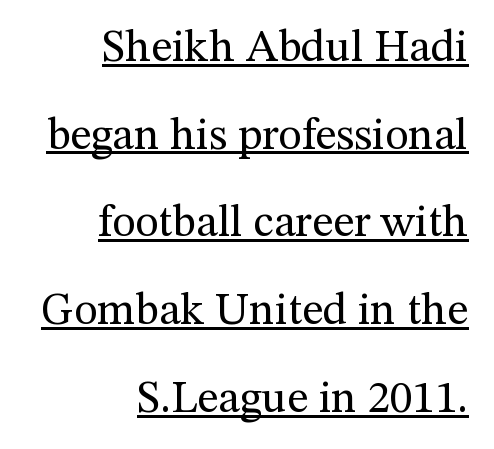
The image shows 45 px regular-weight serif type, upright; set right-aligned, loose line spacing (1.95x), normal letter spacing, underlined; medium stroke contrast and a medium x-height.
